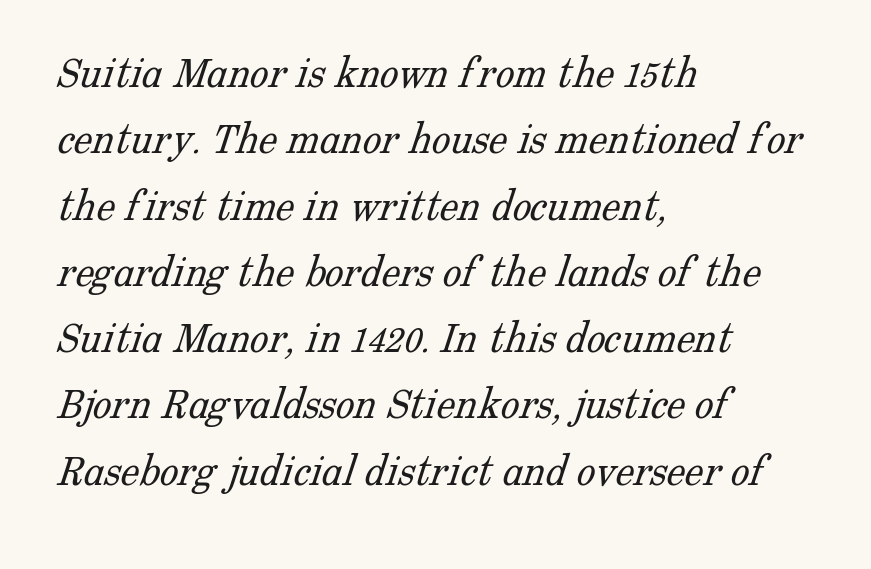
The image shows 47 px light serif type; set left-aligned, normal line spacing (1.41x), normal letter spacing, not underlined; low stroke contrast and a medium x-height.
